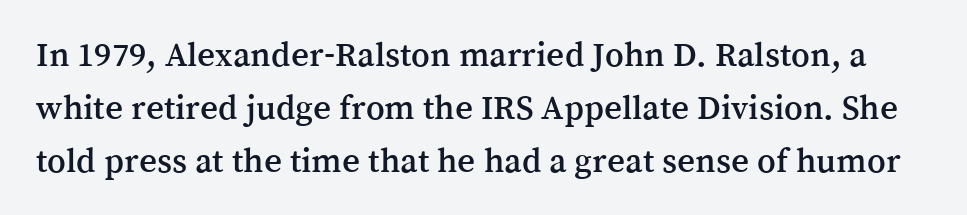
Q: Is the text italic (slanted)? A: No, it is upright.
Q: Is the typeface a serif or a sans-serif typeface? A: Serif.
Q: Is the text underlined? A: No.
Q: Is the spacing between letters normal or unusually wide? A: Normal.
Q: Is the spacing between lines tight, normal or loose? A: Normal.
Q: Width (condensed, normal, or wide)? A: Normal.
Q: Stroke contrast? A: Medium.
Q: x-height? A: Medium.
Q: Monospaced? A: No.
